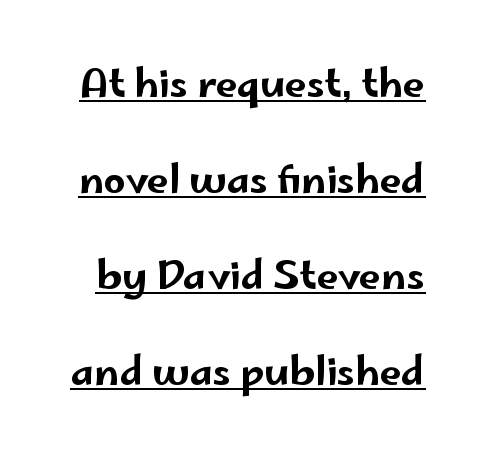
The image shows 39 px wide sans-serif type, upright; set loose line spacing (2.46x), normal letter spacing, underlined; low stroke contrast and a small x-height.
